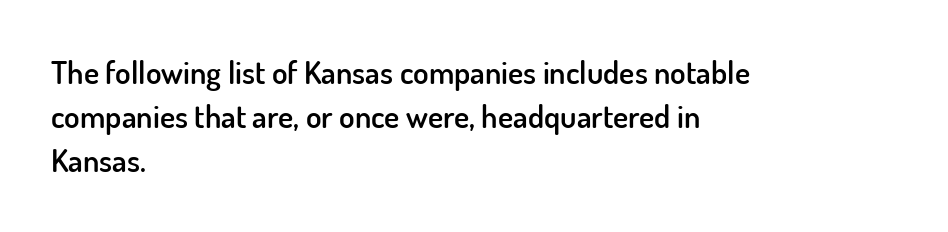
The space between consecutive lines is moderate. Horizontally, the lines are justified to the leading edge only. Tracking here is standard; glyphs follow each other at the usual distance. Typographic density is moderately raised because the face is semibold. The passage shown is typed in a proportional face where columns would drift. Unlike italic type, these characters show no tilt at all.
